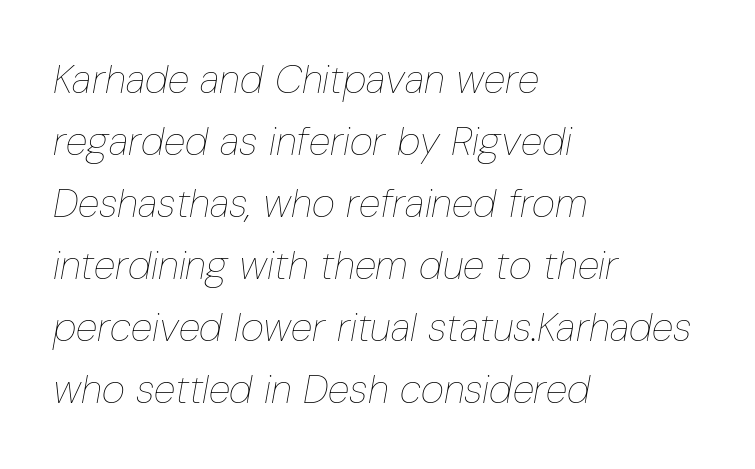
Line starts are locked; line ends wander. This is oblique type, the kind used for emphasis or titles. Quick note: underline off. Each word holds together tightly as a unit, with standard inter-letter gaps. Stroke mass is kept to a normal reading level or below. One glance says typical: line gaps are just what's usual.
